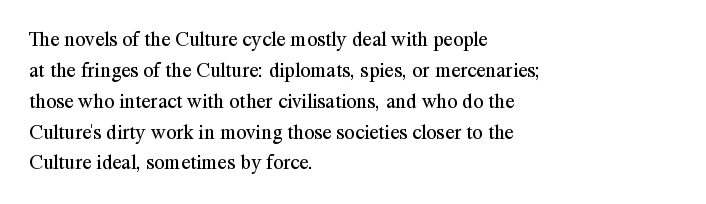
{"italic": "no", "bold": "no", "underline": "no", "align": "left", "line_spacing": "normal", "line_spacing_ratio": 1.47, "letter_spacing": "normal", "letter_spacing_em": 0.0, "glyph_px": 21}
